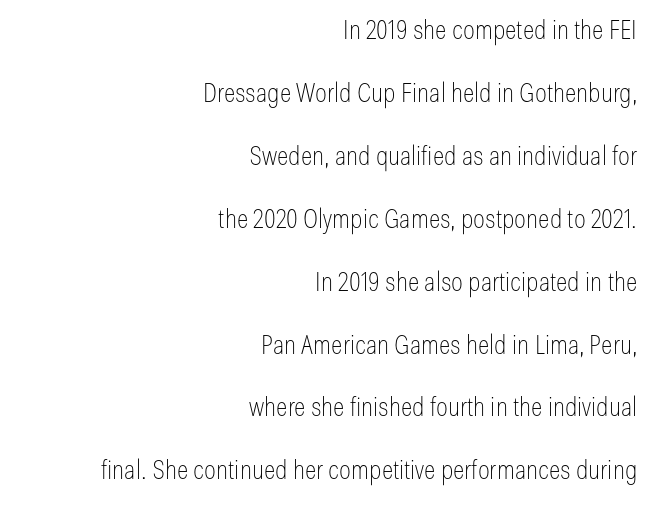
{"italic": "no", "bold": "no", "underline": "no", "align": "right", "line_spacing": "loose", "line_spacing_ratio": 2.33, "letter_spacing": "normal", "letter_spacing_em": 0.0, "glyph_px": 27}
